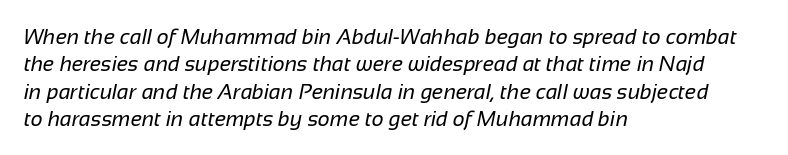
Is there much room between lines? A standard amount, neither cramped nor airy. You could call the tracking neutral — neither tight nor loose. The typesetter chose a ragged-right arrangement here. Only glyphs here, with clear space below each row. The weight would be labelled regular, book, light, or lighter still.
